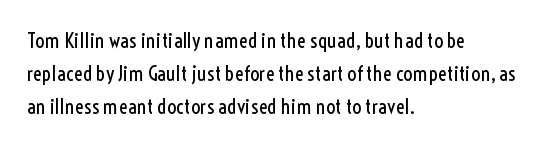
Q: Is the text bold? A: No.
Q: Is the text italic (slanted)? A: No, it is upright.
Q: Is the text underlined? A: No.
Q: How is the paragraph aligned? A: Left-aligned.
Q: Is the spacing between letters normal or unusually wide? A: Normal.
Q: Is the spacing between lines tight, normal or loose? A: Normal.
